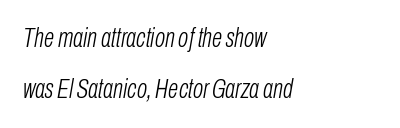
Descenders hang freely into open space. The type is set solid horizontally, with unmodified tracking. It's the slanting kind of type. Letters have the restrained weight of plain body copy at most.
